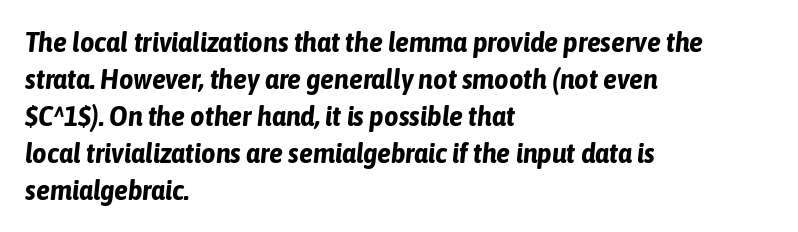
The image shows 28 px bold, condensed type, italic (leaning right); set left-aligned, normal line spacing (1.32x), normal letter spacing, not underlined; low stroke contrast and a medium x-height.
